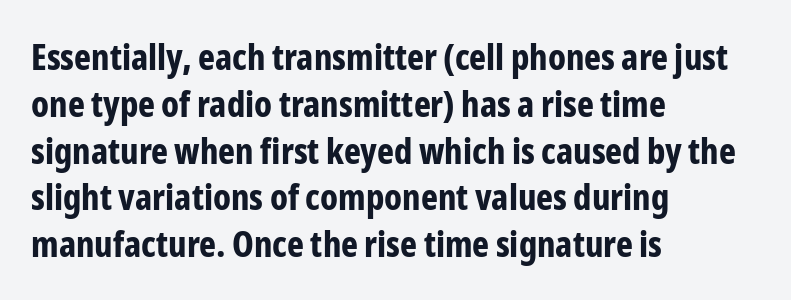
Q: Is the text bold? A: Yes.
Q: Is the text italic (slanted)? A: No, it is upright.
Q: Is the typeface a serif or a sans-serif typeface? A: Sans-serif.
Q: Is the text underlined? A: No.
Q: How is the paragraph aligned? A: Left-aligned.
Q: Is the spacing between letters normal or unusually wide? A: Normal.
Q: Is the spacing between lines tight, normal or loose? A: Normal.
Q: Width (condensed, normal, or wide)? A: Condensed.
Q: Stroke contrast? A: Low.
Q: x-height? A: Medium.
Q: Monospaced? A: No.
